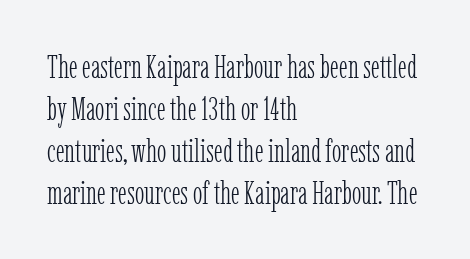
The image shows 32 px light, condensed serif type, upright; set left-aligned, normal line spacing (1.31x), normal letter spacing, not underlined; low stroke contrast and a medium x-height.
